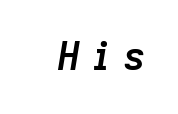
The image shows 39 px semibold type, italic (leaning right); set unusually wide letter spacing (+0.32 em), not underlined; low stroke contrast and a medium x-height.
